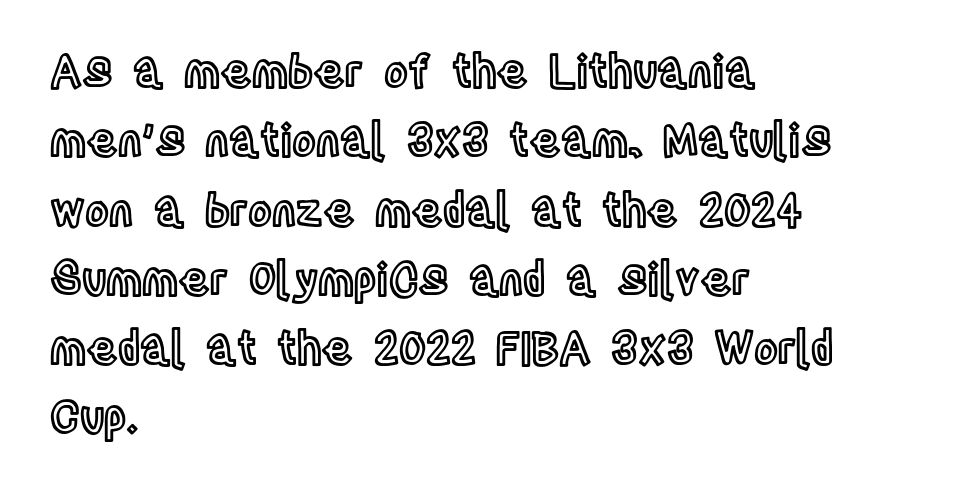
The image shows 45 px condensed type, upright; set left-aligned, normal line spacing (1.54x), normal letter spacing, not underlined; a large x-height.
